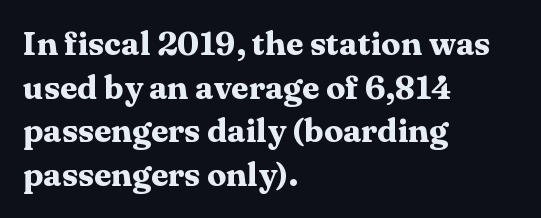
{"serif": "yes", "italic": "no", "bold": "yes", "weight": "heavy", "width": "wide", "stroke_contrast": "medium", "x_height": "medium", "monospaced": "no", "underline": "no", "align": "left", "line_spacing": "normal", "line_spacing_ratio": 1.36, "letter_spacing": "normal", "letter_spacing_em": 0.0, "glyph_px": 32}
